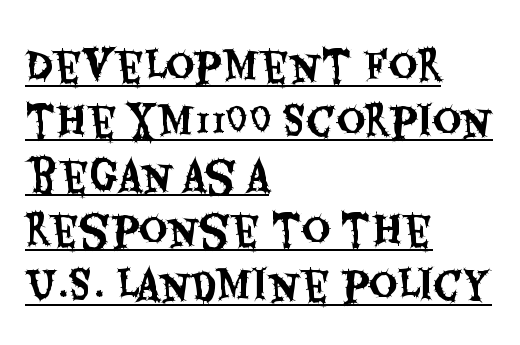
Q: Is the text italic (slanted)? A: No, it is upright.
Q: Is the typeface a serif or a sans-serif typeface? A: Sans-serif.
Q: Is the text underlined? A: Yes.
Q: How is the paragraph aligned? A: Left-aligned.
Q: Is the spacing between letters normal or unusually wide? A: Normal.
Q: Is the spacing between lines tight, normal or loose? A: Normal.
Q: Width (condensed, normal, or wide)? A: Condensed.
Q: Stroke contrast? A: Medium.
Q: x-height? A: Large.
Q: Monospaced? A: No.
